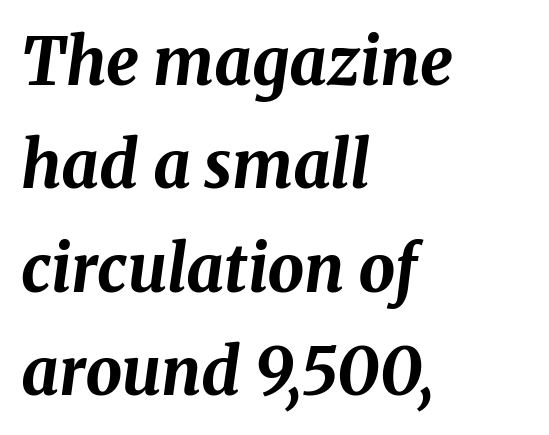
{"italic": "yes", "lean": "right", "slant_degrees": 8, "bold": "yes", "weight": "bold", "width": "normal", "stroke_contrast": "medium", "x_height": "medium", "monospaced": "no", "underline": "no", "align": "left", "line_spacing": "normal", "line_spacing_ratio": 1.59, "letter_spacing": "normal", "letter_spacing_em": 0.0, "glyph_px": 65}
